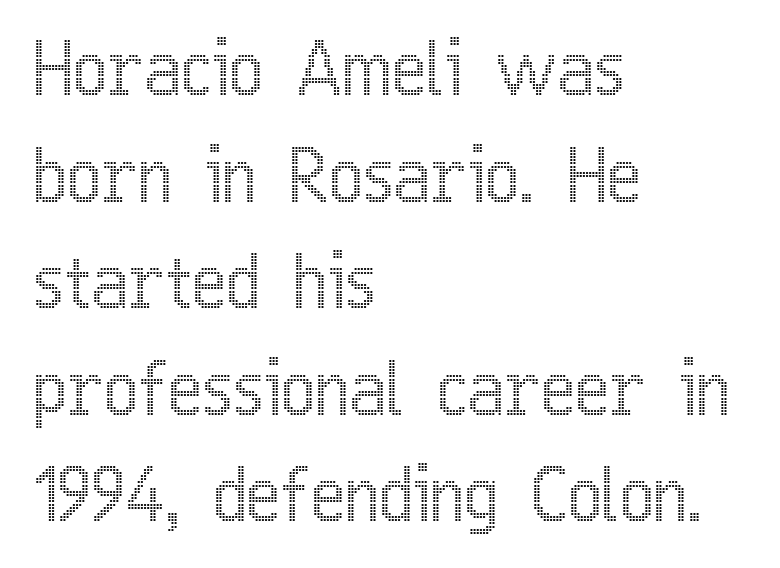
Q: Is the text italic (slanted)? A: No, it is upright.
Q: Is the text underlined? A: No.
Q: How is the paragraph aligned? A: Left-aligned.
Q: Is the spacing between letters normal or unusually wide? A: Normal.
Q: Is the spacing between lines tight, normal or loose? A: Normal.
Q: Width (condensed, normal, or wide)? A: Condensed.
Q: x-height? A: Medium.
Q: Monospaced? A: No.
